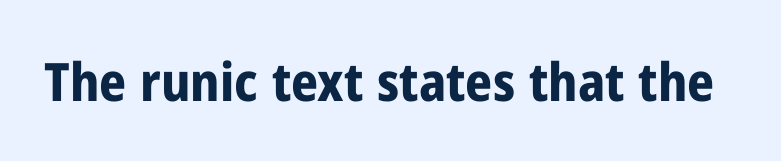
{"serif": "no", "italic": "no", "bold": "yes", "weight": "bold", "width": "condensed", "stroke_contrast": "low", "x_height": "medium", "monospaced": "no", "underline": "no", "letter_spacing": "normal", "letter_spacing_em": 0.0, "glyph_px": 53}
